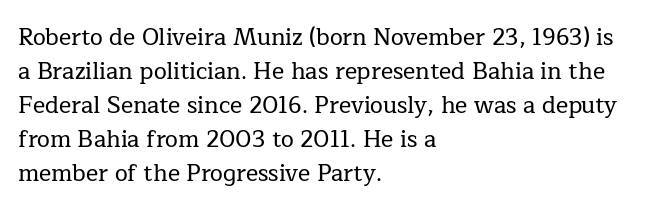
Clear beneath every line of the passage. Notice how descenders clear the ascenders below comfortably — that's standard leading. In terms of letterspacing, this is plain default setting. The lettering stays uniformly vertical, giving the passage a roman look. The lines in this sample share a left origin and differ only in where they stop.
